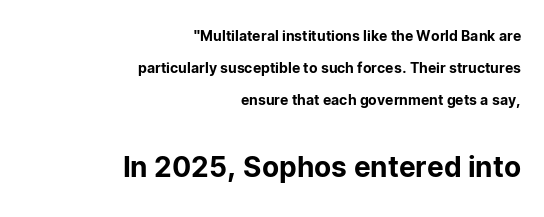
{"serif": "no", "italic": "no", "width": "normal", "stroke_contrast": "low", "x_height": "medium", "monospaced": "no", "underline": "no", "align": "right", "line_spacing": "loose", "line_spacing_ratio": 2.3, "letter_spacing": "normal", "letter_spacing_em": 0.0, "larger_block": "second", "size_ratio": 2.0, "glyph_px": 28}
